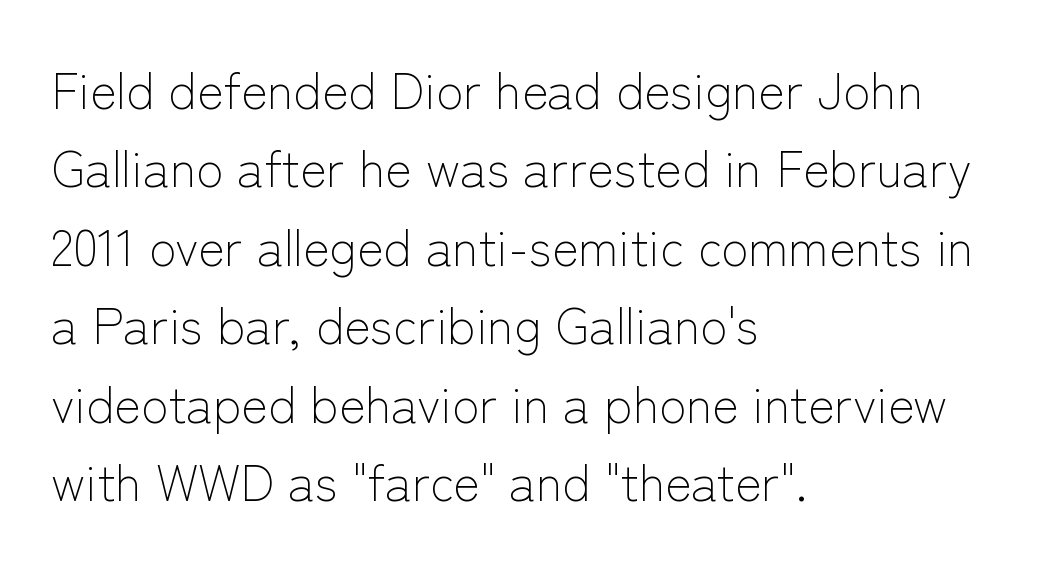
Does extra space separate the letters? No, they use regular spacing. The strokes are not fattened; the text isn't bold. Upright lettering throughout. You could not count columns in this text — the font is proportionally spaced.
